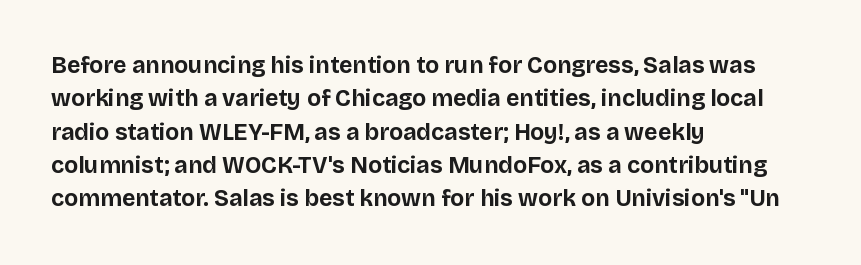
Every letter is thick-stroked: bold, no question. The space directly below the letters is spotless. How would I describe the line gaps? Plain and ordinary. A classic flush-left, rag-right setting is used for this passage. The specimen reads as upright at a glance.
